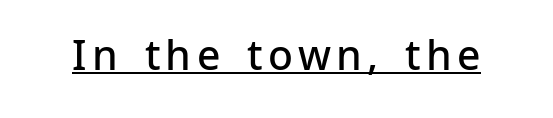
Q: Is the text bold? A: Semi-bold.
Q: Is the text italic (slanted)? A: No, it is upright.
Q: Is the typeface a serif or a sans-serif typeface? A: Sans-serif.
Q: Is the text underlined? A: Yes.
Q: Width (condensed, normal, or wide)? A: Normal.
Q: Stroke contrast? A: Low.
Q: x-height? A: Medium.
Q: Monospaced? A: No.
